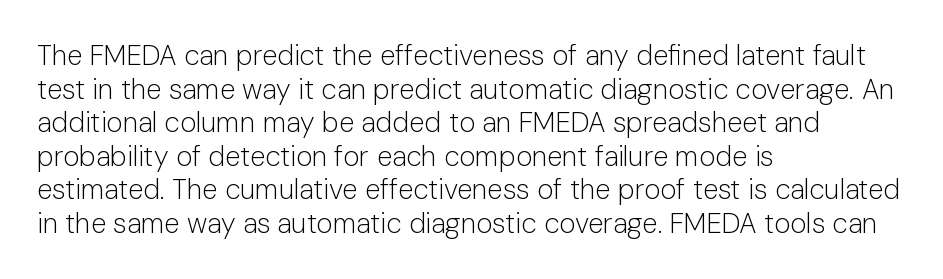
Check where the strokes stop: nothing finishes them off — pure sans. Honestly, the letter spacing is just normal — you wouldn't notice it. Just letters on the line, the space beneath them empty. You could not count columns in this text — the font is proportionally spaced. A student would call this left alignment; a typographer would say flush left, rag right. You can tell it's not italic because the verticals are truly vertical.
